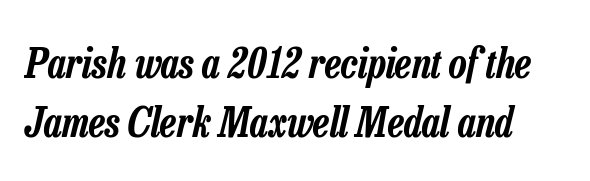
The image shows 41 px condensed type, italic (leaning right); set normal line spacing (1.43x), normal letter spacing, not underlined; low stroke contrast and a medium x-height.
